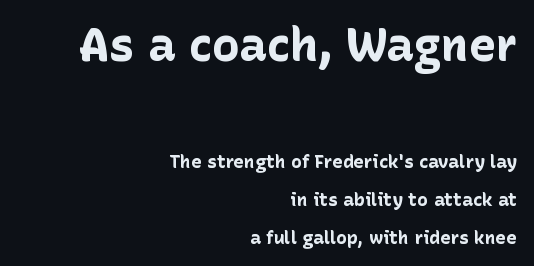
Q: Is the text bold? A: Yes.
Q: Is the text italic (slanted)? A: No, it is upright.
Q: Is the typeface a serif or a sans-serif typeface? A: Sans-serif.
Q: Is the text underlined? A: No.
Q: How is the paragraph aligned? A: Right-aligned.
Q: Is the spacing between letters normal or unusually wide? A: Normal.
Q: Is the spacing between lines tight, normal or loose? A: Loose.
Q: Which block of text is set in a larger size, the first (top) or the second (bottom)? A: The first (top) one.
Q: Width (condensed, normal, or wide)? A: Normal.
Q: Stroke contrast? A: Low.
Q: x-height? A: Medium.
Q: Monospaced? A: No.
